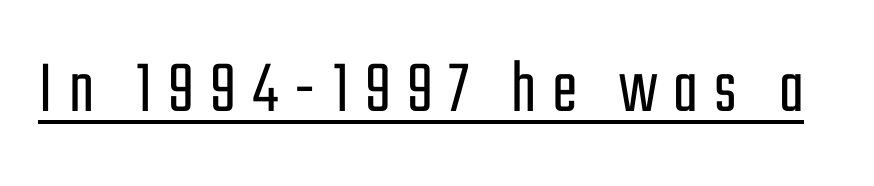
Notice how the stems are strictly vertical — no italics here. The rendering shows plain stroke endings on the letterforms — a sans-serif design. Emphasis is given by a line drawn under the lettering. The rendering uses natural spacing where letterforms have individual widths. Spacing between characters has been opened up far beyond the box default. A quiet, ordinary-to-light weight characterises the typeface.
